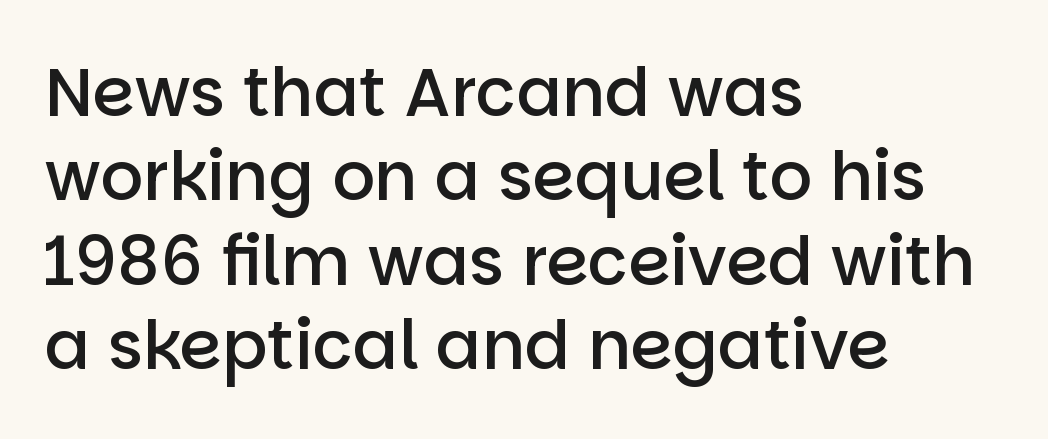
Q: Is the text bold? A: Semi-bold.
Q: Is the text italic (slanted)? A: No, it is upright.
Q: Is the typeface a serif or a sans-serif typeface? A: Sans-serif.
Q: Is the text underlined? A: No.
Q: How is the paragraph aligned? A: Left-aligned.
Q: Is the spacing between letters normal or unusually wide? A: Normal.
Q: Is the spacing between lines tight, normal or loose? A: Normal.
Q: Width (condensed, normal, or wide)? A: Normal.
Q: Stroke contrast? A: Low.
Q: x-height? A: Large.
Q: Monospaced? A: No.
